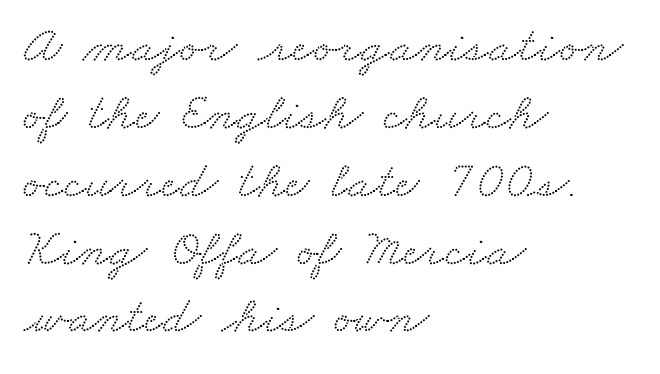
{"serif": "yes", "width": "wide", "stroke_contrast": "medium", "x_height": "small", "monospaced": "no", "underline": "no", "align": "left", "line_spacing": "normal", "line_spacing_ratio": 1.28, "letter_spacing": "normal", "letter_spacing_em": 0.0, "glyph_px": 53}
